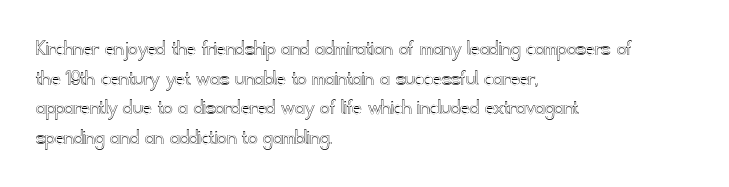
{"italic": "no", "underline": "no", "align": "left", "line_spacing": "normal", "line_spacing_ratio": 1.29, "letter_spacing": "normal", "letter_spacing_em": 0.0, "glyph_px": 23}
